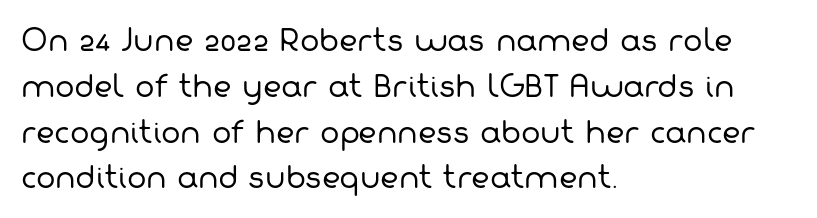
Q: Is the text bold? A: No.
Q: Is the typeface a serif or a sans-serif typeface? A: Sans-serif.
Q: Is the text underlined? A: No.
Q: How is the paragraph aligned? A: Left-aligned.
Q: Is the spacing between letters normal or unusually wide? A: Normal.
Q: Is the spacing between lines tight, normal or loose? A: Normal.
Q: Width (condensed, normal, or wide)? A: Normal.
Q: Stroke contrast? A: Low.
Q: x-height? A: Medium.
Q: Monospaced? A: No.
